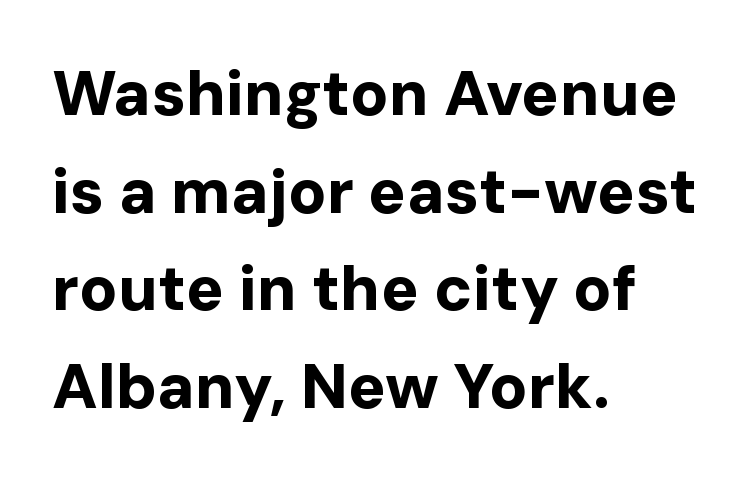
{"serif": "no", "italic": "no", "bold": "yes", "weight": "bold", "width": "normal", "stroke_contrast": "low", "x_height": "medium", "monospaced": "no", "underline": "no", "align": "left", "line_spacing": "normal", "line_spacing_ratio": 1.55, "letter_spacing": "normal", "letter_spacing_em": 0.0, "glyph_px": 63}
